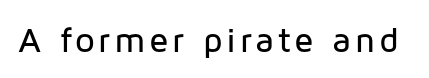
The rendering uses natural spacing where letterforms have individual widths. Nope, no serifs anywhere on these letters. A roman cut, with each character standing at attention. Quick note: underline off.
